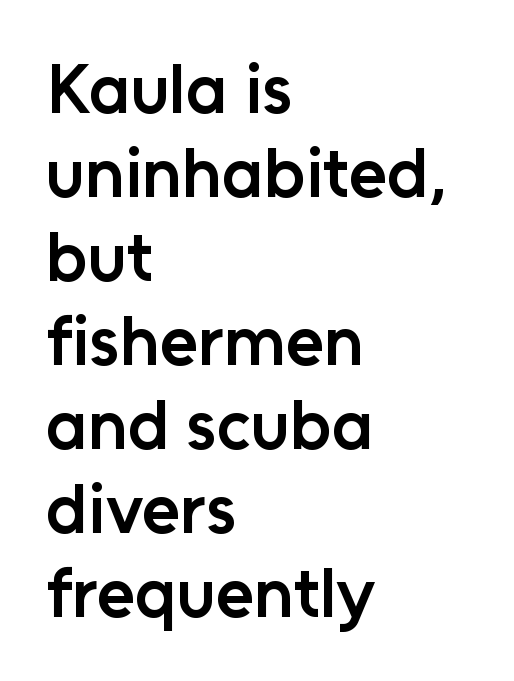
{"serif": "no", "italic": "no", "bold": "semi", "weight": "semibold", "width": "normal", "stroke_contrast": "low", "x_height": "medium", "monospaced": "no", "underline": "no", "align": "left", "line_spacing_ratio": 1.2, "letter_spacing": "normal", "letter_spacing_em": 0.0, "glyph_px": 70}
